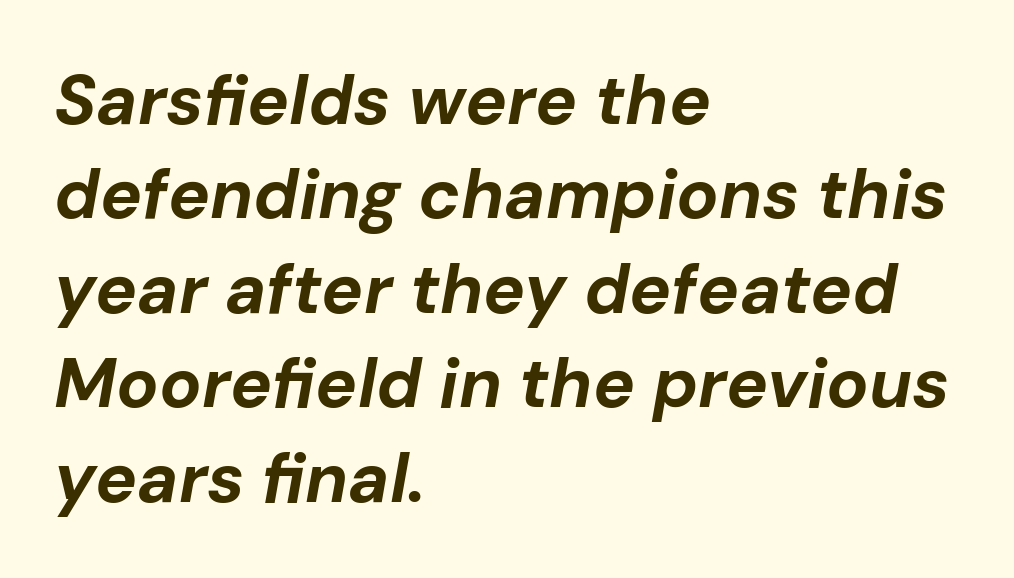
The image shows 70 px bold type, italic (leaning right); set left-aligned, normal line spacing (1.35x), normal letter spacing, not underlined; low stroke contrast and a medium x-height.
